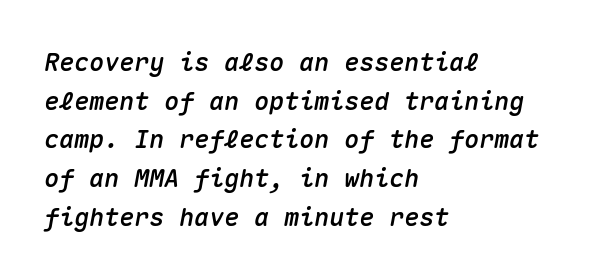
{"italic": "yes", "lean": "right", "slant_degrees": 10, "underline": "no", "align": "left", "line_spacing": "normal", "line_spacing_ratio": 1.55, "letter_spacing": "normal", "letter_spacing_em": 0.0, "glyph_px": 25}
